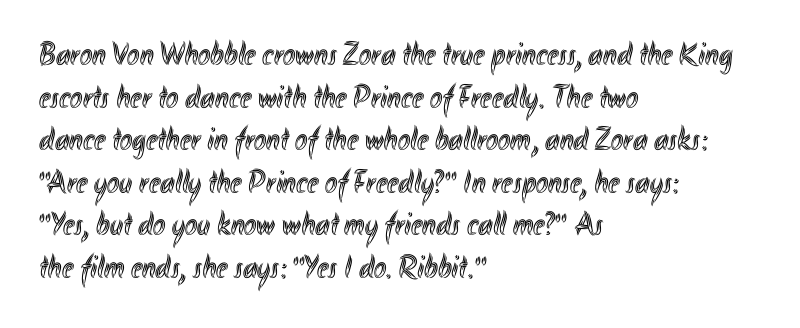
Here the designer chose a conventional face with non-uniform glyph widths. Whoever set this chose a conventional vertical rhythm. Tracking value appears to be zero — textbook default spacing. The lines are quadded left. Bare-footed words on every line.
